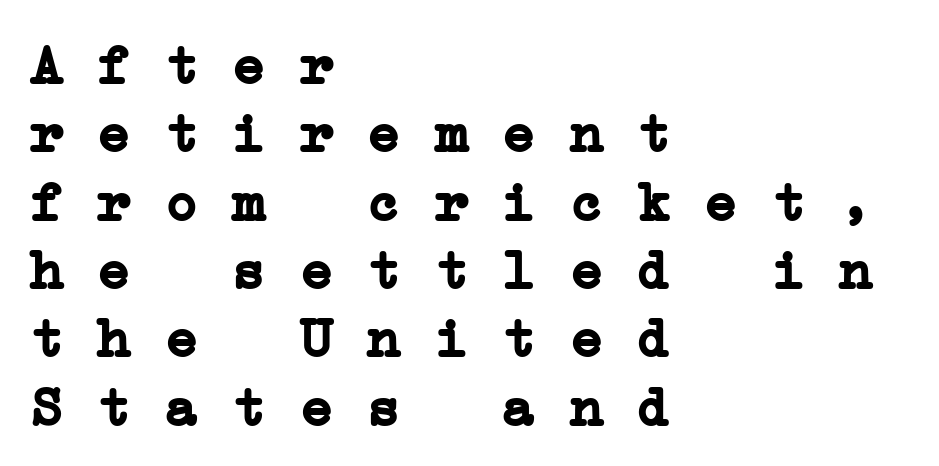
The image shows 56 px semibold, wide serif type, monospaced; set left-aligned, line spacing 1.22x, normal letter spacing, not underlined; low stroke contrast and a medium x-height.
